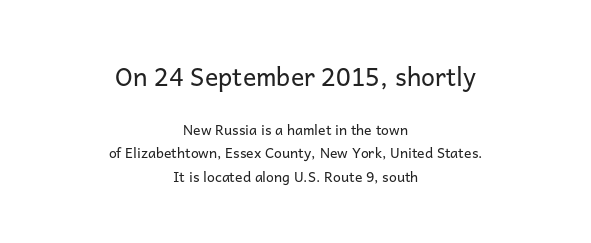
Q: Is the text bold? A: No.
Q: Is the text italic (slanted)? A: No, it is upright.
Q: Is the text underlined? A: No.
Q: How is the paragraph aligned? A: Centered.
Q: Is the spacing between letters normal or unusually wide? A: Normal.
Q: Is the spacing between lines tight, normal or loose? A: Normal.
Q: Which block of text is set in a larger size, the first (top) or the second (bottom)? A: The first (top) one.
